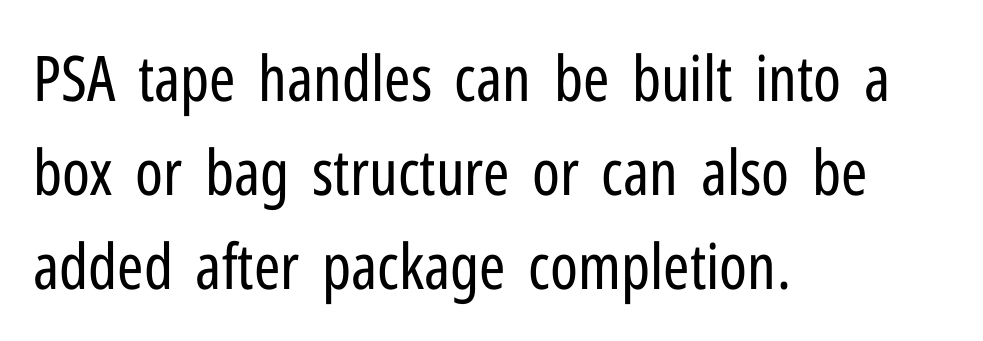
Q: Is the text bold? A: No.
Q: Is the text italic (slanted)? A: No, it is upright.
Q: Is the typeface a serif or a sans-serif typeface? A: Sans-serif.
Q: Is the text underlined? A: No.
Q: How is the paragraph aligned? A: Left-aligned.
Q: Is the spacing between letters normal or unusually wide? A: Normal.
Q: Is the spacing between lines tight, normal or loose? A: Normal.
Q: Width (condensed, normal, or wide)? A: Condensed.
Q: Stroke contrast? A: Low.
Q: x-height? A: Medium.
Q: Monospaced? A: No.
